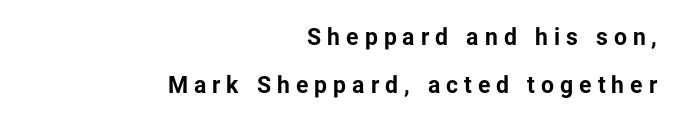
Leading is clearly above the norm, producing a sparse column. Students, note that the glyphs here are deliberately spaced far apart. This is the regular roman posture of the typeface. Descender tails drop into unmarked territory. Typographic density is high because the face is bold. The rag falls on the left side of this text block.
